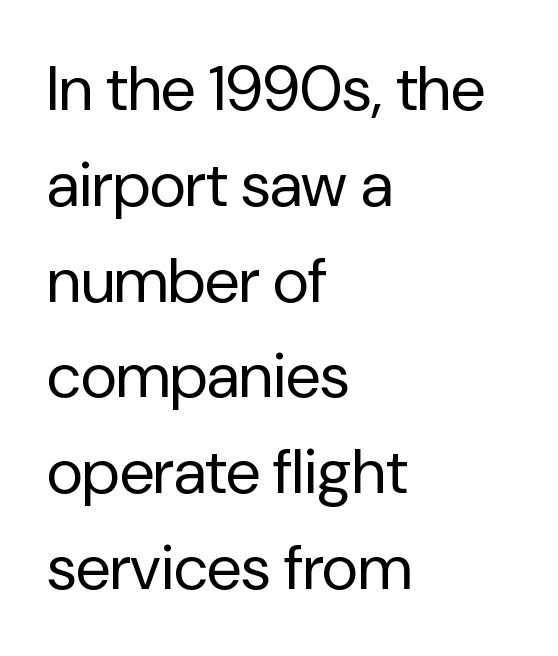
The image shows 63 px regular-weight sans-serif type, upright; set left-aligned, normal line spacing (1.52x), normal letter spacing, not underlined; low stroke contrast and a medium x-height.
